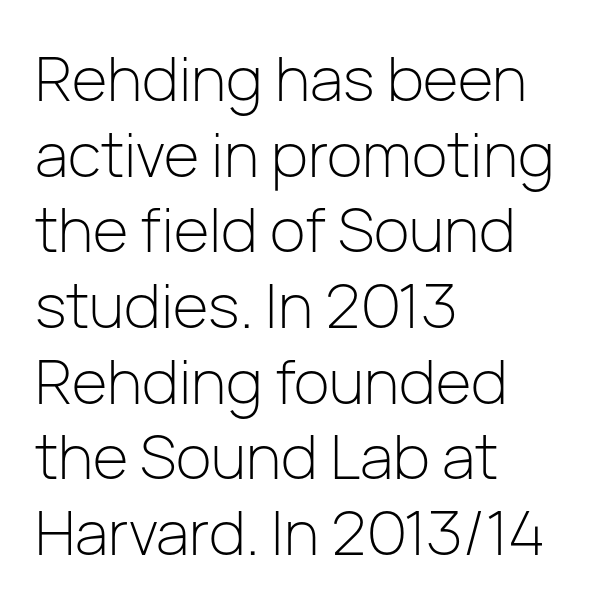
{"serif": "no", "italic": "no", "bold": "no", "weight": "light", "width": "normal", "stroke_contrast": "low", "x_height": "medium", "monospaced": "no", "underline": "no", "align": "left", "line_spacing_ratio": 1.24, "letter_spacing": "normal", "letter_spacing_em": 0.0, "glyph_px": 61}
